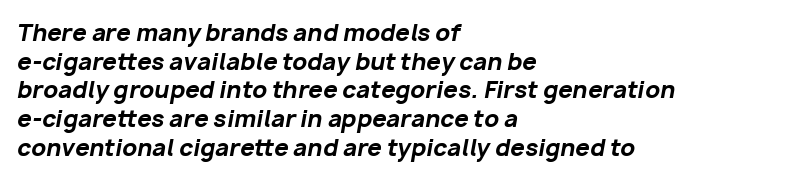
The image shows 23 px bold type, italic (leaning right); set left-aligned, normal line spacing (1.25x), normal letter spacing, not underlined.
